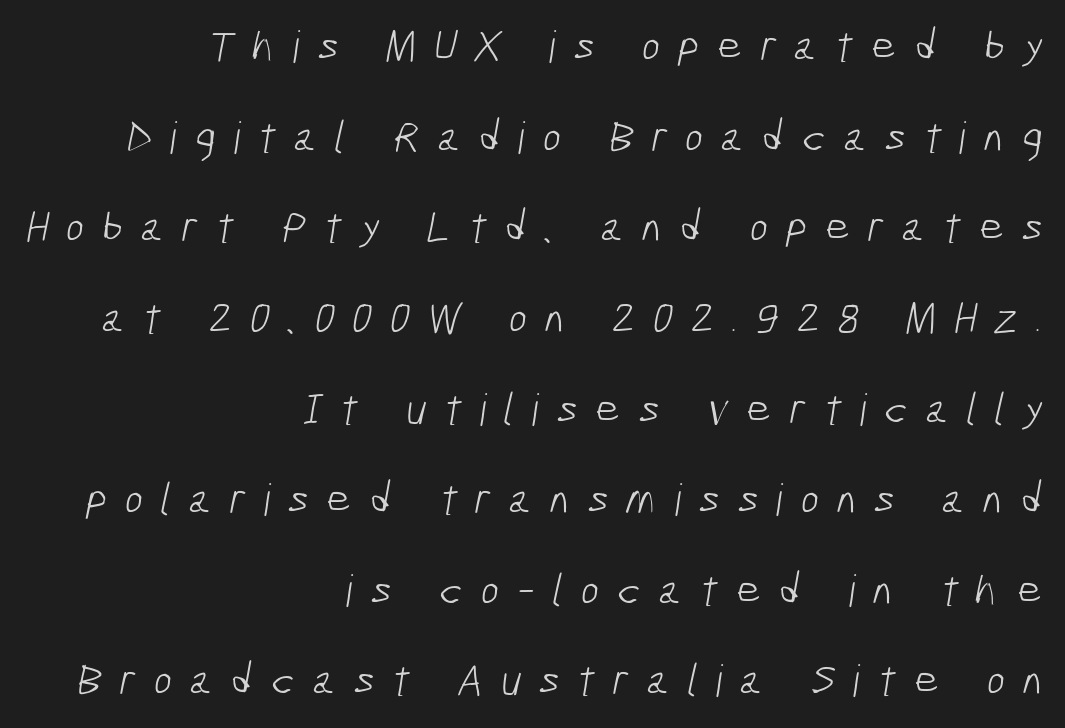
{"serif": "no", "bold": "no", "weight": "light", "width": "condensed", "stroke_contrast": "low", "x_height": "medium", "monospaced": "no", "underline": "no", "align": "right", "line_spacing": "loose", "line_spacing_ratio": 2.06, "letter_spacing": "wide", "letter_spacing_em": 0.4, "glyph_px": 44}
